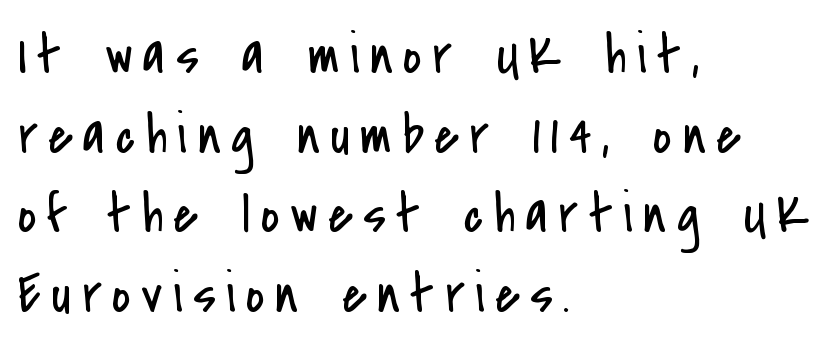
{"serif": "no", "italic": "no", "bold": "no", "weight": "regular", "width": "condensed", "stroke_contrast": "low", "x_height": "small", "monospaced": "no", "underline": "no", "align": "left", "line_spacing": "normal", "line_spacing_ratio": 1.42, "glyph_px": 56}
